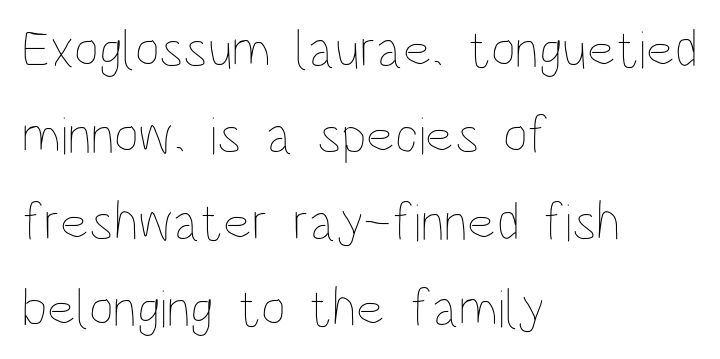
Spacing verdict: proportional, widths tailored to each character. Descenders are the only things crossing below the line. This is the regular roman posture of the typeface. The block of text has a typical density, with ordinary space between rows.
